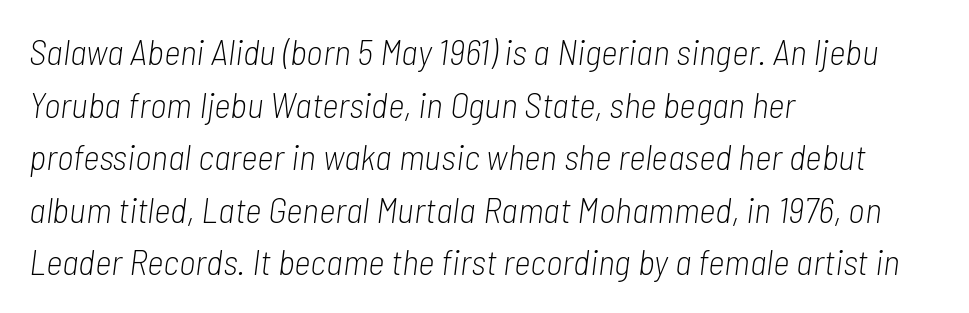
{"italic": "yes", "lean": "right", "slant_degrees": 7, "bold": "no", "weight": "light", "width": "condensed", "stroke_contrast": "low", "x_height": "medium", "monospaced": "no", "underline": "no", "align": "left", "line_spacing": "normal", "line_spacing_ratio": 1.46, "letter_spacing": "normal", "letter_spacing_em": 0.0, "glyph_px": 36}
